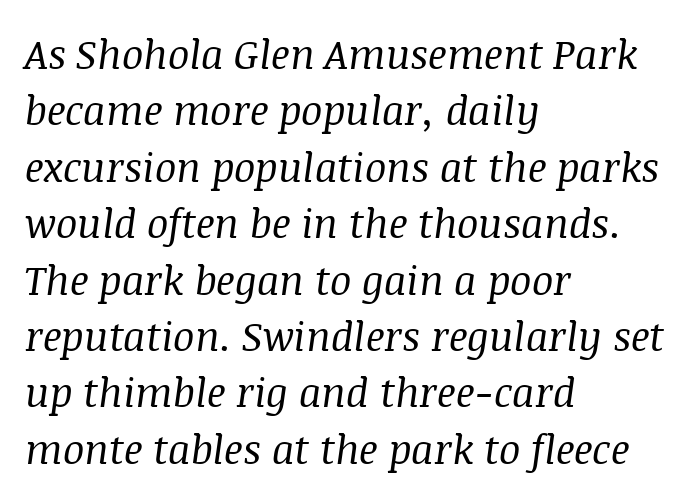
The image shows 40 px regular-weight serif type, italic (leaning right); set left-aligned, normal line spacing (1.41x), normal letter spacing, not underlined; medium stroke contrast and a large x-height.
